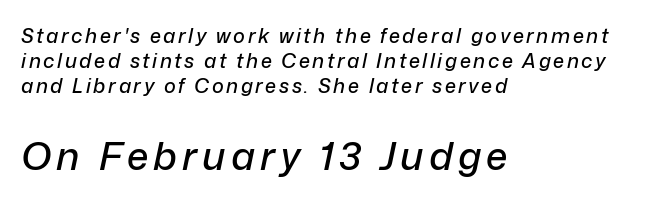
The image shows 39 px text type, italic (leaning right); set left-aligned, line spacing 1.24x, not underlined; the second (bottom) block is 1.95x larger; low stroke contrast and a medium x-height.
